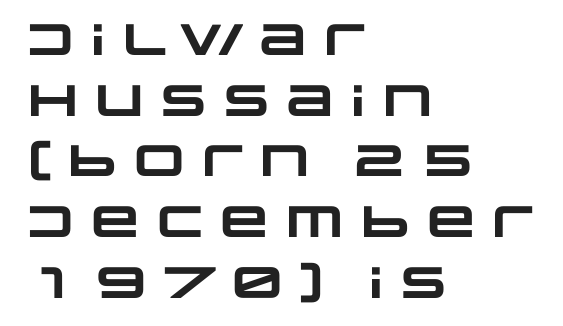
The image shows 44 px heavy, wide sans-serif type; set left-aligned, normal line spacing (1.38x), normal letter spacing, not underlined; low stroke contrast and a large x-height.
